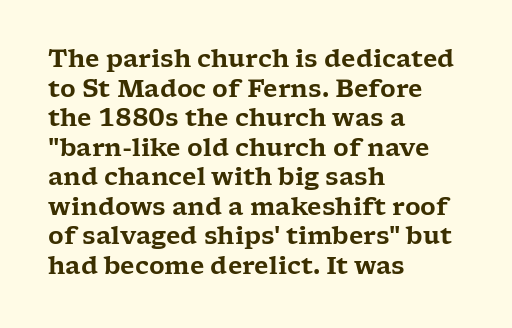
The rag falls on the right side of this text block. This sample uses an upright cut, with every glyph sitting square on the baseline. This sample uses plain, unmodified letter spacing. The strip under each line holds only bare page.
